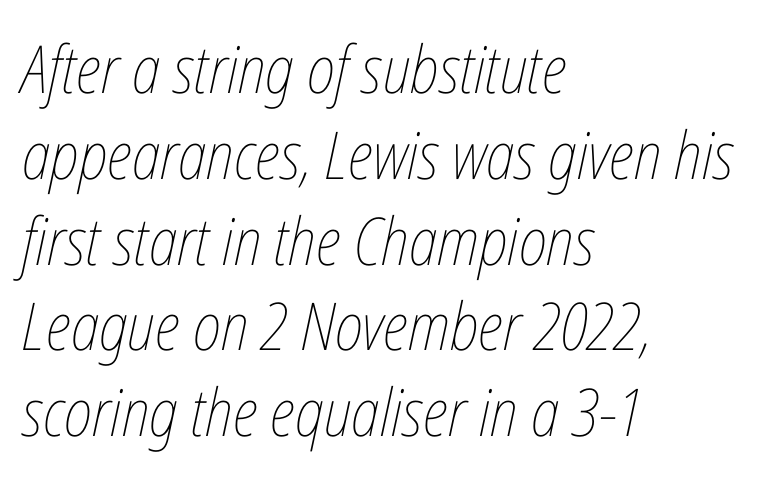
{"italic": "yes", "lean": "right", "slant_degrees": 12, "bold": "no", "weight": "thin", "width": "condensed", "stroke_contrast": "low", "x_height": "medium", "monospaced": "no", "underline": "no", "align": "left", "line_spacing": "normal", "line_spacing_ratio": 1.3, "letter_spacing": "normal", "letter_spacing_em": 0.0, "glyph_px": 66}
